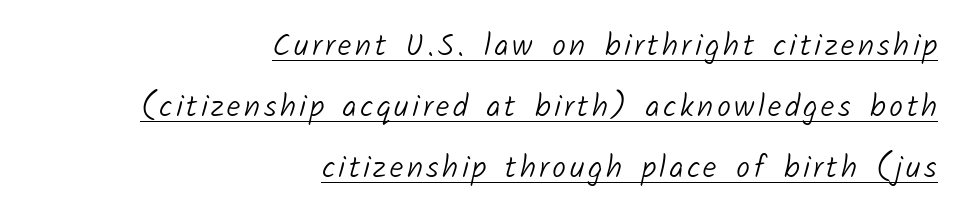
Do the characters align in a grid? No, the font is proportional. Is there an underline? Yes — a line sits under the letters. Does the leading feel generous? Absolutely, it's lavish. Is the type heavy? It reads as light-to-regular instead. Nope, no serifs anywhere on these letters.
